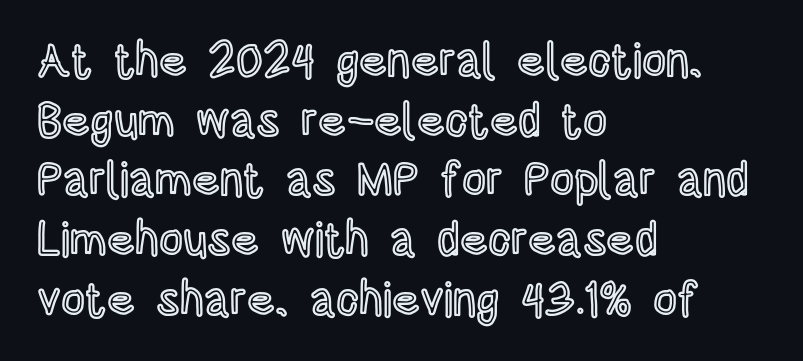
{"italic": "no", "width": "condensed", "x_height": "large", "monospaced": "no", "underline": "no", "align": "left", "line_spacing": "normal", "line_spacing_ratio": 1.27, "letter_spacing": "normal", "letter_spacing_em": 0.0, "glyph_px": 47}
